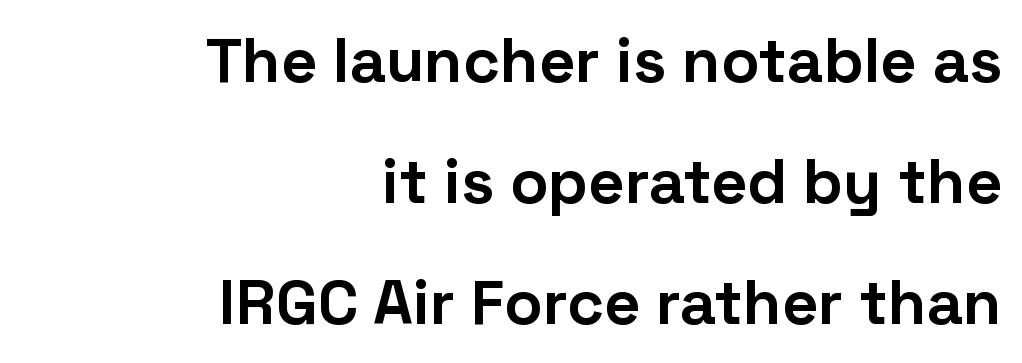
The designer dialed line spacing up above the default. The type sits square on the baseline with zero lean. These words are printed bold, with thick strokes throughout. Is this a sans? Yes — the strokes have no serifs. A typesetter would call this proportional, since set widths differ per character.
